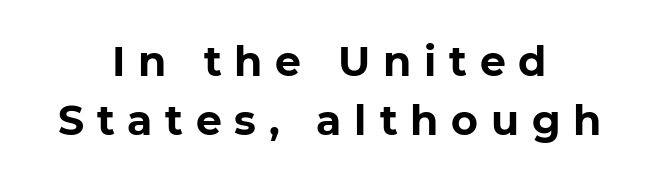
The image shows 41 px bold sans-serif type, upright; set centered, normal line spacing (1.44x), unusually wide letter spacing (+0.31 em), not underlined; low stroke contrast and a medium x-height.
